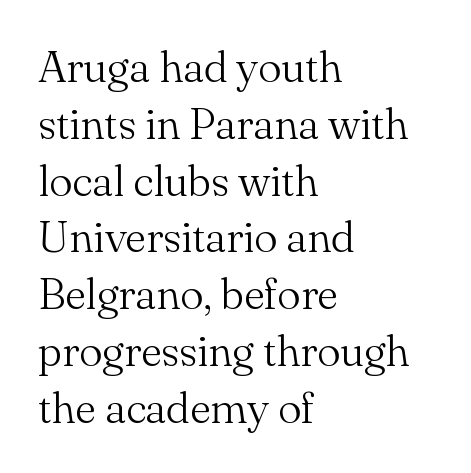
The image shows 44 px light serif type, upright; set left-aligned, normal line spacing (1.29x), normal letter spacing, not underlined; medium stroke contrast and a small x-height.
